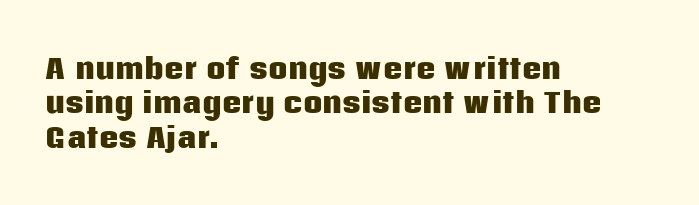
A typesetter would mark this as roman, not italic. Does the copy run flush right? No — it runs flush left. These words are printed bold, with thick strokes throughout. Successive baselines arrive at the customary interval. Caption: standard tracking, unaltered.
